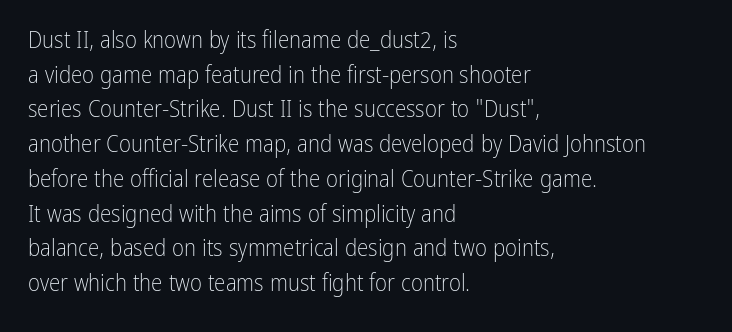
Q: Is the text bold? A: No.
Q: Is the text italic (slanted)? A: No, it is upright.
Q: Is the text underlined? A: No.
Q: How is the paragraph aligned? A: Left-aligned.
Q: Is the spacing between letters normal or unusually wide? A: Normal.
Q: Is the spacing between lines tight, normal or loose? A: Normal.
